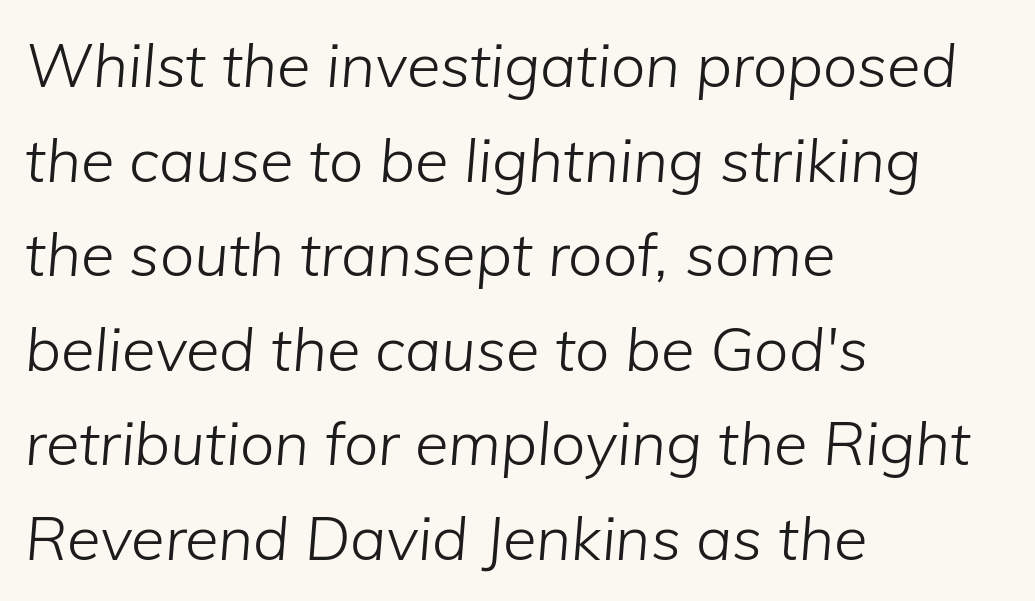
Do the characters align in a grid? No, the font is proportional. Normally led — the rows are evenly, conventionally spaced. Compared with ordinary roman type, these characters are visibly tilted. The typesetting does not lean heavy: it is not bold.
